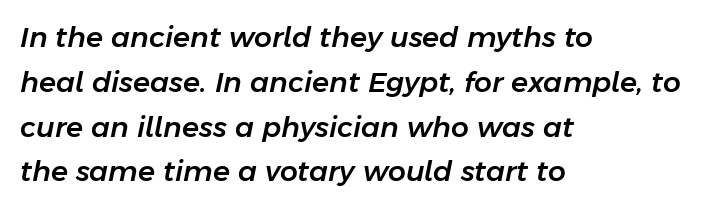
Whoever set this chose a conventional vertical rhythm. The gaps between neighbouring characters are ordinary and unremarkable. Which margin do the lines hug? The left one — the right edge is uneven. Note the varied advance widths — an 'i' is clearly narrower than an 'm'.
